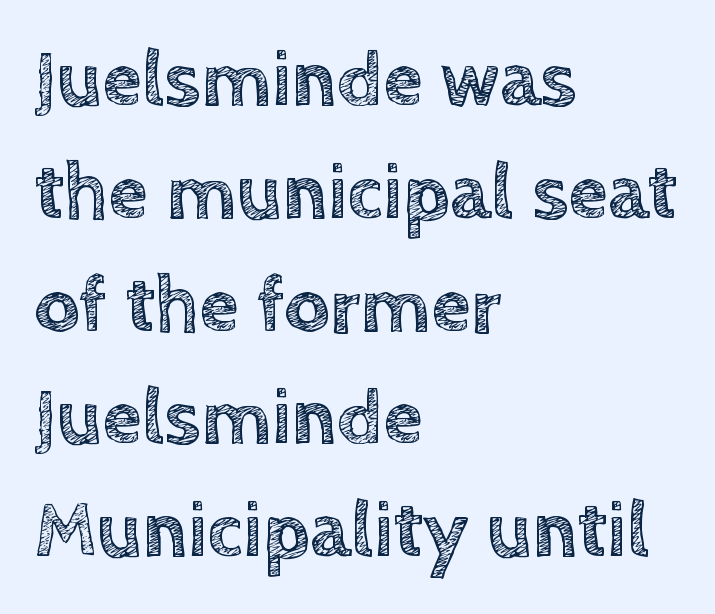
{"italic": "no", "width": "normal", "x_height": "large", "monospaced": "no", "underline": "no", "align": "left", "line_spacing": "normal", "line_spacing_ratio": 1.41, "letter_spacing": "normal", "letter_spacing_em": 0.0, "glyph_px": 80}
